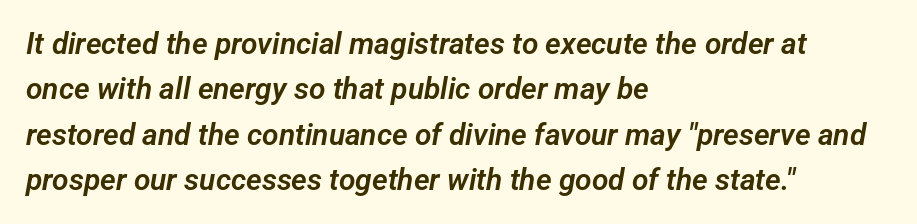
Q: Is the typeface a serif or a sans-serif typeface? A: Sans-serif.
Q: Is the text underlined? A: No.
Q: How is the paragraph aligned? A: Left-aligned.
Q: Is the spacing between letters normal or unusually wide? A: Normal.
Q: Is the spacing between lines tight, normal or loose? A: Normal.
Q: Width (condensed, normal, or wide)? A: Normal.
Q: Stroke contrast? A: Low.
Q: x-height? A: Medium.
Q: Monospaced? A: No.
